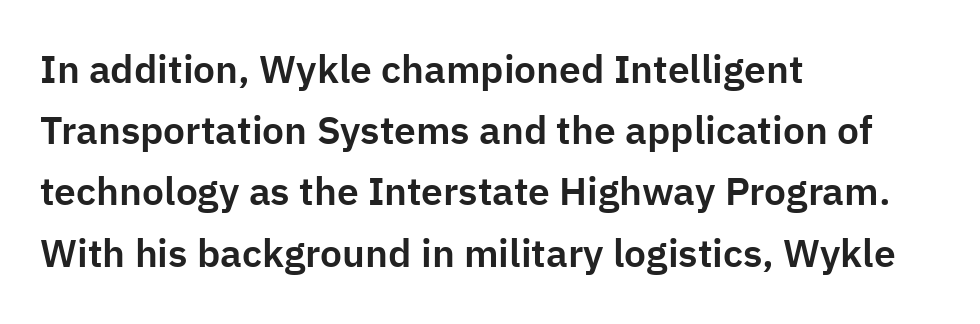
{"serif": "no", "italic": "no", "width": "normal", "stroke_contrast": "low", "x_height": "medium", "monospaced": "no", "underline": "no", "align": "left", "line_spacing": "normal", "line_spacing_ratio": 1.57, "letter_spacing": "normal", "letter_spacing_em": 0.0, "glyph_px": 39}
